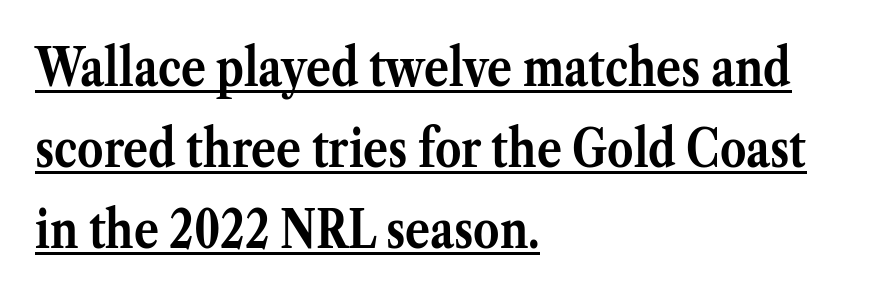
Characters remain perfectly vertical along every line. Letterform terminals end in serifs throughout the passage. This sample keeps an unexceptional amount of space between lines. These characters rest on top of a visible drawn line.
